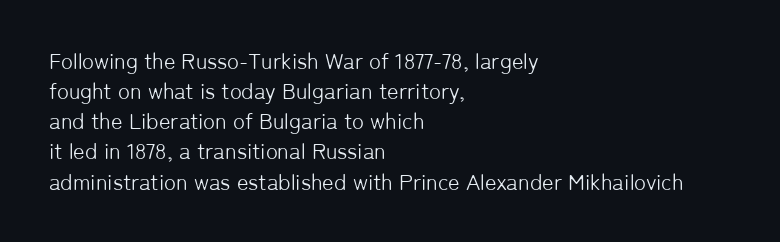
Q: Is the text bold? A: No.
Q: Is the text italic (slanted)? A: No, it is upright.
Q: Is the text underlined? A: No.
Q: How is the paragraph aligned? A: Left-aligned.
Q: Is the spacing between letters normal or unusually wide? A: Normal.
Q: Is the spacing between lines tight, normal or loose? A: Normal.
